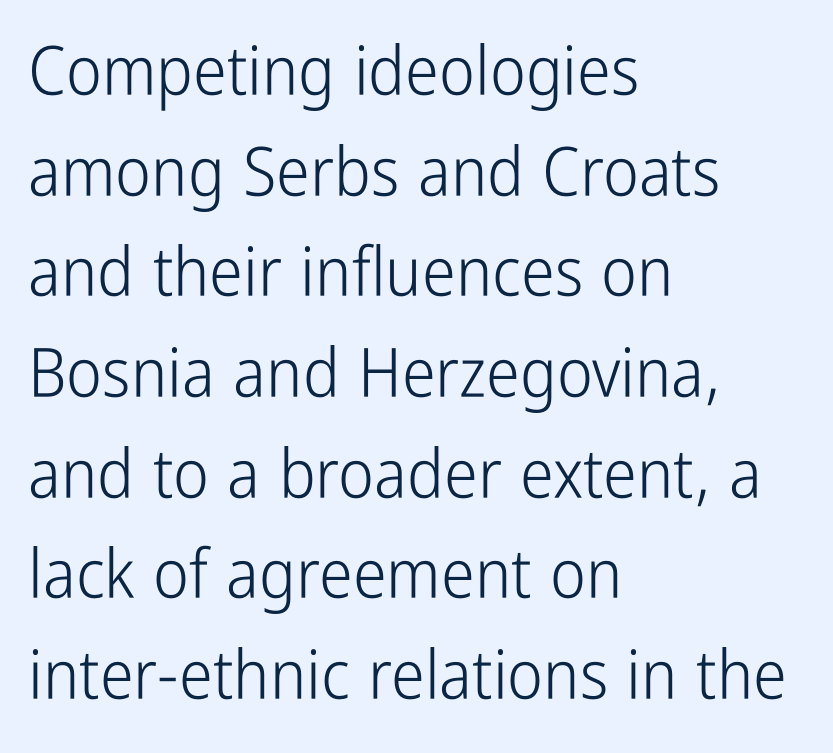
The image shows 68 px light, condensed sans-serif type, upright; set left-aligned, normal line spacing (1.48x), normal letter spacing, not underlined; low stroke contrast and a medium x-height.
